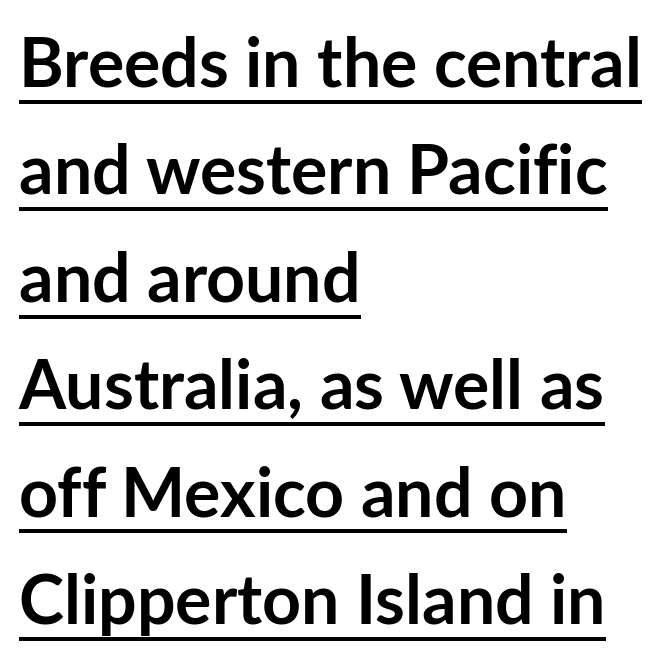
Leading: standard. The horizontal fit of the characters is conventional and even. These lines are set flush left with a ragged right edge. A full-strength bold gives these letters their thick strokes.
